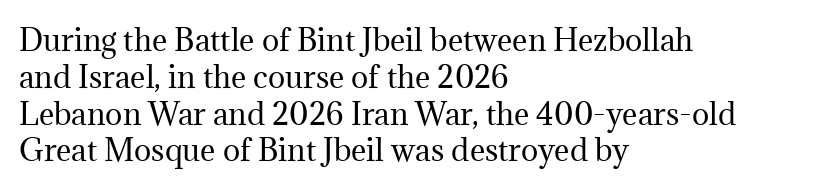
The image shows 29 px regular-weight serif type, upright; set left-aligned, normal line spacing (1.27x), normal letter spacing, not underlined; medium stroke contrast and a medium x-height.
